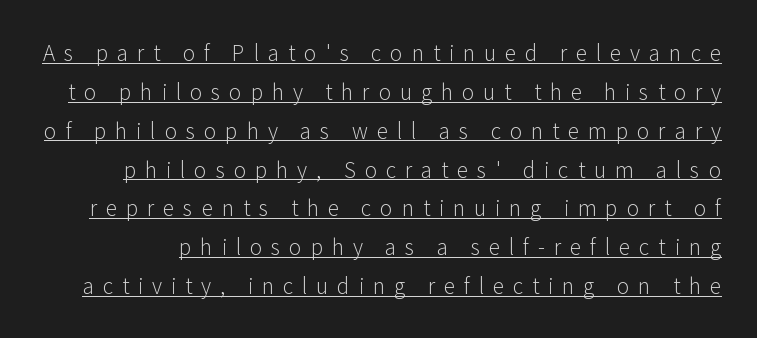
{"italic": "no", "bold": "no", "underline": "yes", "line_spacing_ratio": 1.85, "letter_spacing": "wide", "letter_spacing_em": 0.42, "glyph_px": 21}
